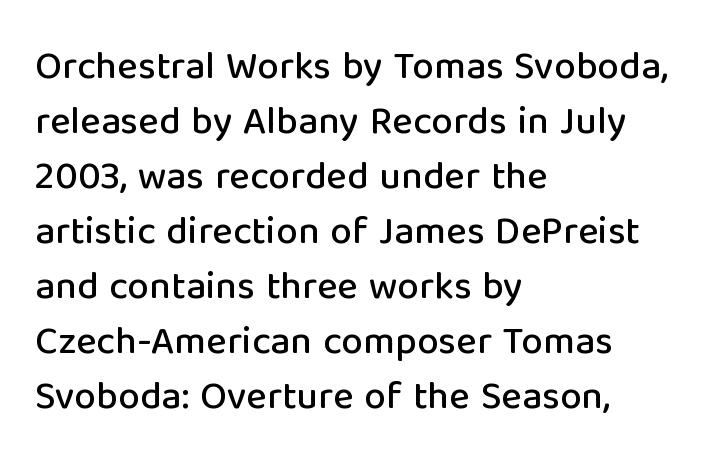
Q: Is the text italic (slanted)? A: No, it is upright.
Q: Is the typeface a serif or a sans-serif typeface? A: Sans-serif.
Q: Is the text underlined? A: No.
Q: How is the paragraph aligned? A: Left-aligned.
Q: Is the spacing between letters normal or unusually wide? A: Normal.
Q: Is the spacing between lines tight, normal or loose? A: Normal.
Q: Width (condensed, normal, or wide)? A: Normal.
Q: Stroke contrast? A: Low.
Q: x-height? A: Medium.
Q: Monospaced? A: No.
